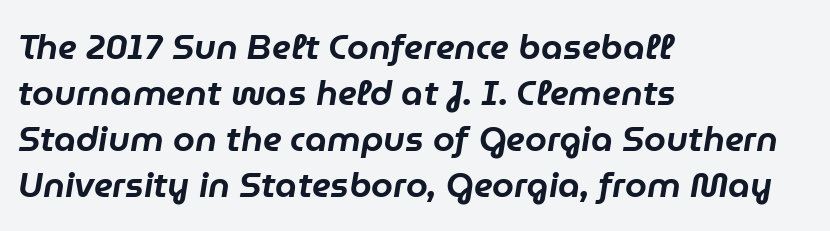
Notice how the passage keeps a crisp vertical edge on the left only. Descenders are the only things crossing below the line. Do the characters align in a grid? No, the font is proportional. Compared with typical body copy, the letter spacing here is the same. The passage shown leans; its letterforms are oblique.
